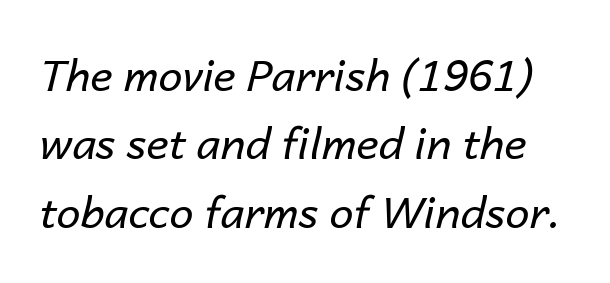
The image shows 43 px regular-weight type, italic (leaning right); set normal line spacing (1.59x), normal letter spacing, not underlined; low stroke contrast and a medium x-height.
